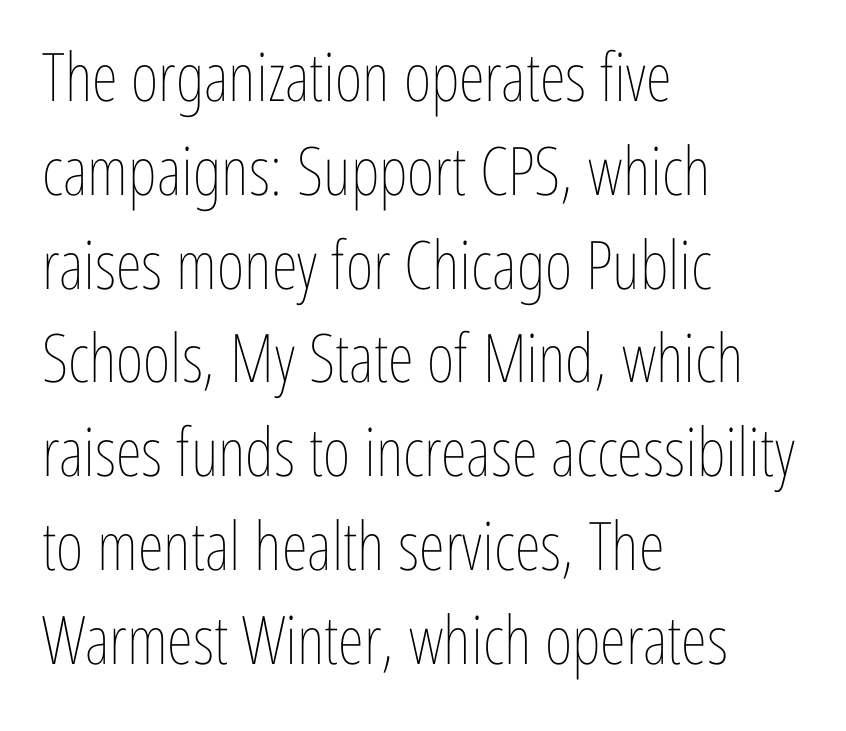
{"italic": "no", "bold": "no", "weight": "thin", "width": "condensed", "stroke_contrast": "low", "x_height": "medium", "monospaced": "no", "underline": "no", "align": "left", "line_spacing": "normal", "line_spacing_ratio": 1.4, "letter_spacing": "normal", "letter_spacing_em": 0.0, "glyph_px": 67}
